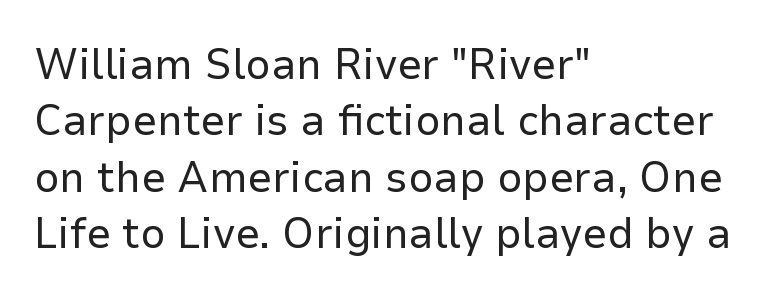
The image shows 44 px regular-weight sans-serif type, upright; set left-aligned, normal line spacing (1.28x), normal letter spacing, not underlined; low stroke contrast and a medium x-height.
